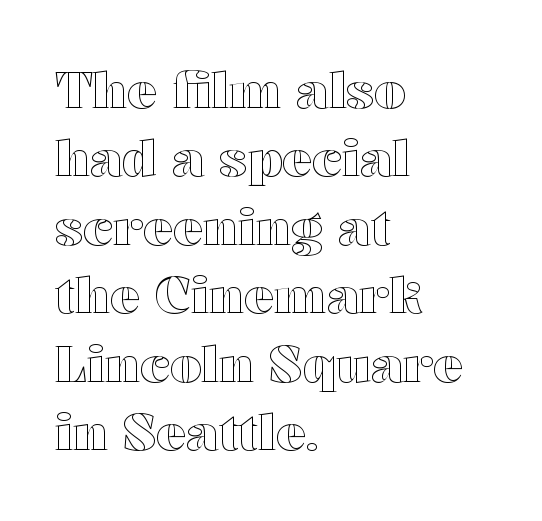
You could call the tracking neutral — neither tight nor loose. Short and long lines alike share a common starting point at left. Varying glyph widths throughout — classic text-font behaviour. Every stem runs plumb, perpendicular to the baseline. The words here are not underlined.
